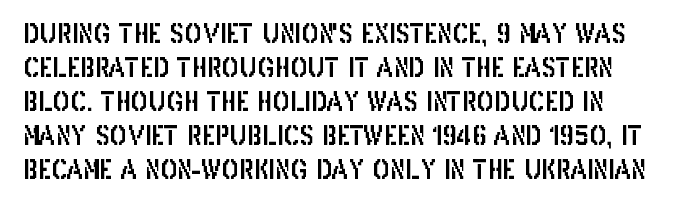
{"italic": "no", "underline": "no", "line_spacing": "normal", "line_spacing_ratio": 1.31, "letter_spacing": "normal", "letter_spacing_em": 0.0, "glyph_px": 26}
